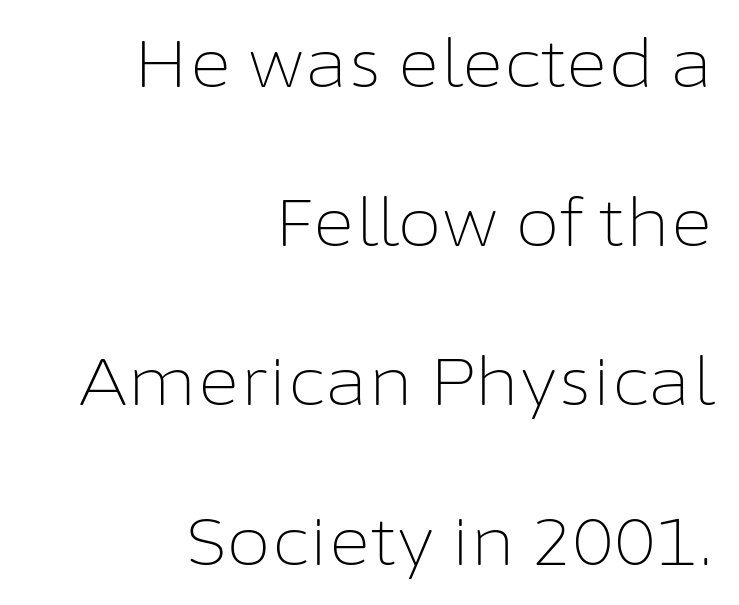
Q: Is the text bold? A: No.
Q: Is the text italic (slanted)? A: No, it is upright.
Q: Is the typeface a serif or a sans-serif typeface? A: Sans-serif.
Q: Is the text underlined? A: No.
Q: How is the paragraph aligned? A: Right-aligned.
Q: Is the spacing between letters normal or unusually wide? A: Normal.
Q: Is the spacing between lines tight, normal or loose? A: Loose.
Q: Width (condensed, normal, or wide)? A: Normal.
Q: Stroke contrast? A: Low.
Q: x-height? A: Medium.
Q: Monospaced? A: No.
